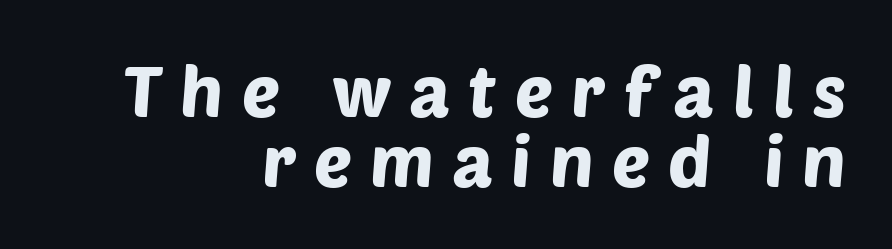
The image shows 71 px sans-serif type; set right-aligned, tight line spacing (0.99x), unusually wide letter spacing (+0.26 em), not underlined; low stroke contrast and a large x-height.
